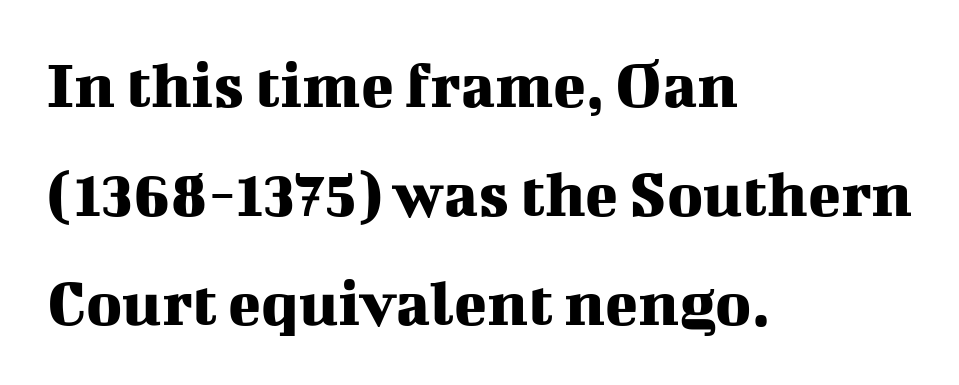
Q: Is the text italic (slanted)? A: No, it is upright.
Q: Is the typeface a serif or a sans-serif typeface? A: Serif.
Q: Is the text underlined? A: No.
Q: How is the paragraph aligned? A: Left-aligned.
Q: Is the spacing between letters normal or unusually wide? A: Normal.
Q: Is the spacing between lines tight, normal or loose? A: Normal.
Q: Width (condensed, normal, or wide)? A: Normal.
Q: Stroke contrast? A: Medium.
Q: x-height? A: Medium.
Q: Monospaced? A: No.
